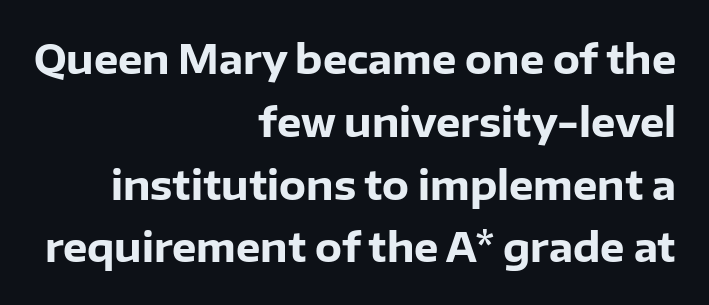
The image shows 39 px heavy sans-serif type, upright; set right-aligned, normal line spacing (1.61x), normal letter spacing, not underlined; low stroke contrast and a medium x-height.
